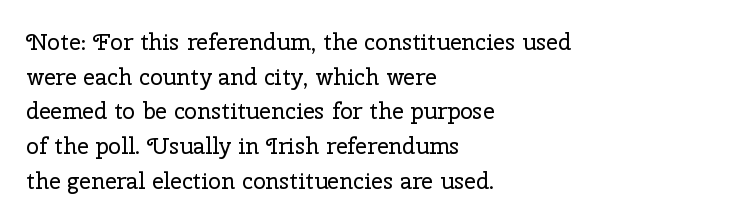
Vertical strokes here are truly vertical. Is the block centered? No — it sits flush against the left margin. Standard letterfit; no display-style spreading of the glyphs. This is not heavy type; no bold has been used.
